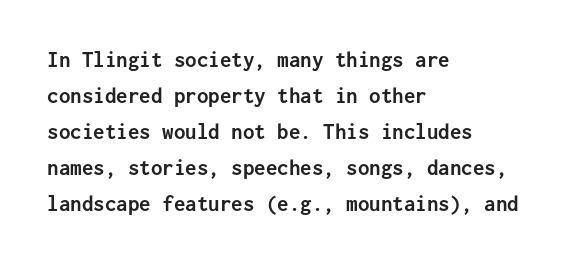
The line-height multiplier appears to be the usual default. Plain, unruled lines of type. The type is set solid horizontally, with unmodified tracking. Horizontal alignment here is leftward, the default for most running prose. Does the weight exceed regular? Yes, all the way to bold.
